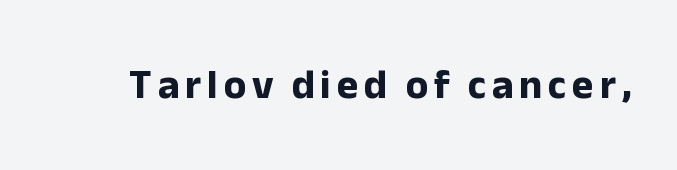
Q: Is the text bold? A: Yes.
Q: Is the text italic (slanted)? A: No, it is upright.
Q: Is the typeface a serif or a sans-serif typeface? A: Sans-serif.
Q: Is the text underlined? A: No.
Q: Width (condensed, normal, or wide)? A: Normal.
Q: Stroke contrast? A: Low.
Q: x-height? A: Medium.
Q: Monospaced? A: No.
